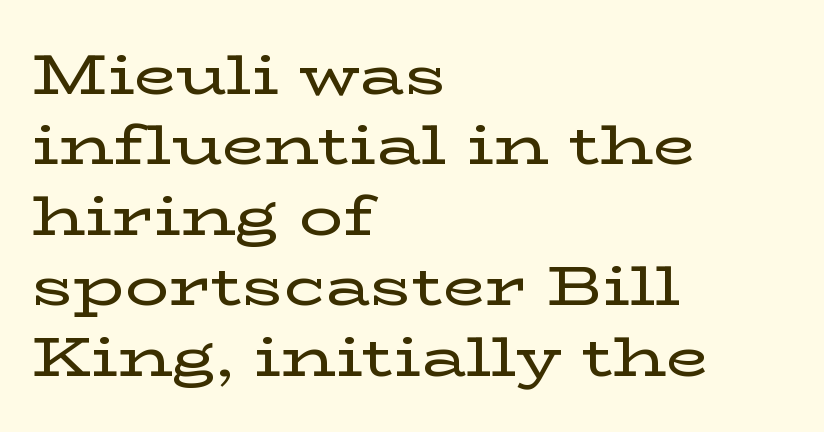
Caption: standard tracking, unaltered. Tall strokes in this sample are plumb rather than angled. The font family rendered here belongs to the serif group. Unmarked baselines from the first word to the last.
